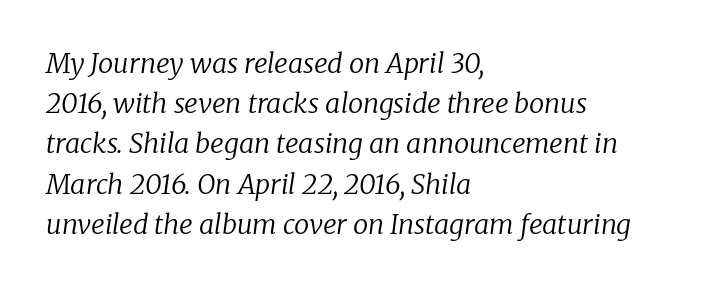
{"italic": "yes", "lean": "right", "slant_degrees": 8, "bold": "no", "underline": "no", "align": "left", "line_spacing": "normal", "line_spacing_ratio": 1.49, "letter_spacing": "normal", "letter_spacing_em": 0.0, "glyph_px": 27}
